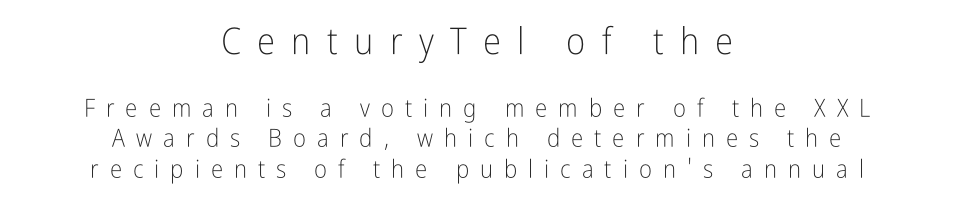
Q: Is the text bold? A: No.
Q: Is the text italic (slanted)? A: No, it is upright.
Q: Is the typeface a serif or a sans-serif typeface? A: Sans-serif.
Q: Is the text underlined? A: No.
Q: How is the paragraph aligned? A: Centered.
Q: Is the spacing between letters normal or unusually wide? A: Unusually wide.
Q: Which block of text is set in a larger size, the first (top) or the second (bottom)? A: The first (top) one.
Q: Width (condensed, normal, or wide)? A: Condensed.
Q: Stroke contrast? A: Low.
Q: x-height? A: Medium.
Q: Monospaced? A: No.
